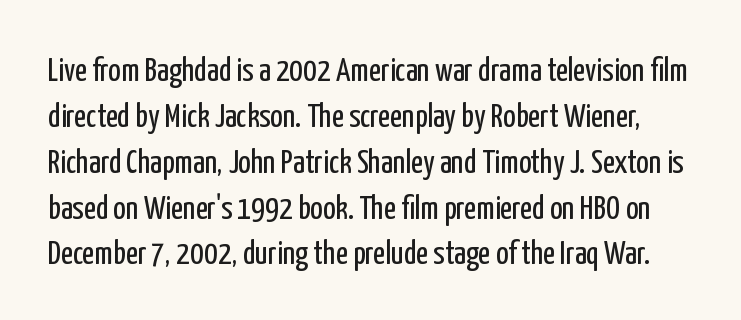
The image shows 33 px regular-weight, condensed sans-serif type, upright; set normal line spacing (1.39x), normal letter spacing, not underlined; low stroke contrast and a medium x-height.
